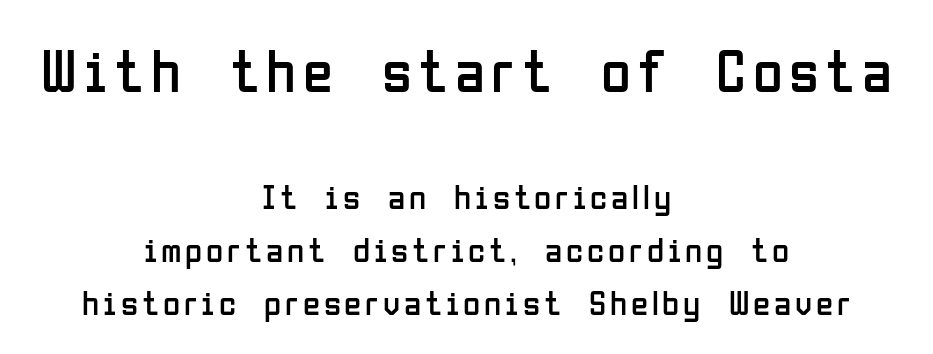
{"serif": "no", "italic": "no", "bold": "no", "weight": "regular", "width": "condensed", "stroke_contrast": "low", "x_height": "medium", "monospaced": "no", "underline": "no", "align": "center", "line_spacing": "normal", "line_spacing_ratio": 1.52, "larger_block": "first", "size_ratio": 1.74, "glyph_px": 61}
